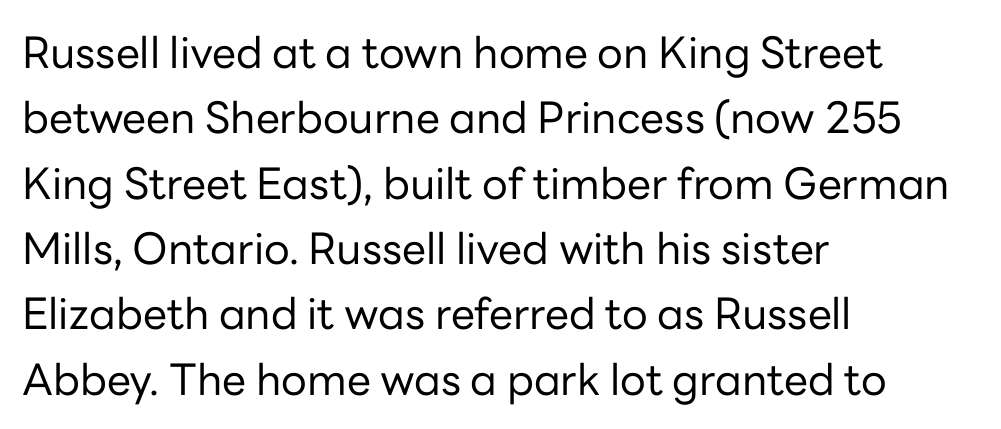
The image shows 43 px regular-weight sans-serif type, upright; set left-aligned, normal line spacing (1.52x), normal letter spacing, not underlined; low stroke contrast and a medium x-height.
